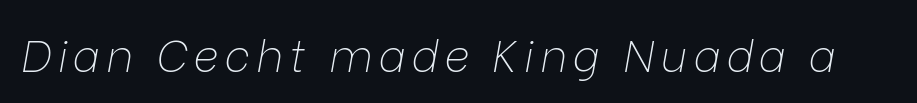
Q: Is the text bold? A: No.
Q: Is the text italic (slanted)? A: Yes, it leans right by about 9 degrees.
Q: Is the text underlined? A: No.
Q: Width (condensed, normal, or wide)? A: Normal.
Q: Stroke contrast? A: Low.
Q: x-height? A: Medium.
Q: Monospaced? A: No.
